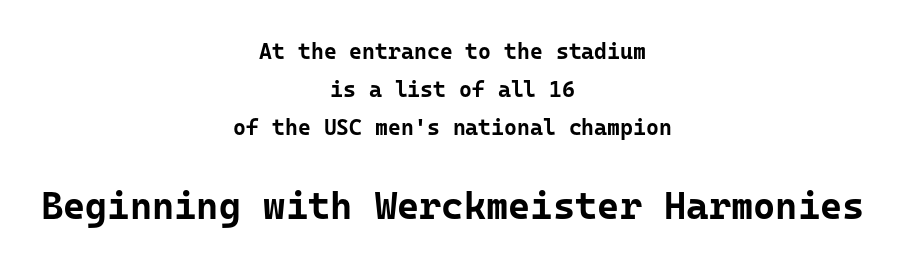
Q: Is the text bold? A: Yes.
Q: Is the text italic (slanted)? A: No, it is upright.
Q: Is the typeface a serif or a sans-serif typeface? A: Sans-serif.
Q: Is the text underlined? A: No.
Q: How is the paragraph aligned? A: Centered.
Q: Is the spacing between letters normal or unusually wide? A: Normal.
Q: Which block of text is set in a larger size, the first (top) or the second (bottom)? A: The second (bottom) one.
Q: Width (condensed, normal, or wide)? A: Normal.
Q: Stroke contrast? A: Low.
Q: x-height? A: Medium.
Q: Monospaced? A: Yes.
